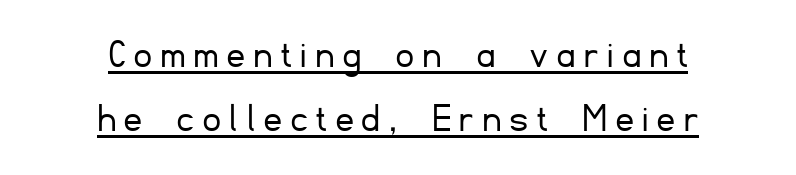
The image shows 43 px light sans-serif type, upright; set centered, normal line spacing (1.49x), unusually wide letter spacing (+0.21 em), underlined; low stroke contrast and a small x-height.
